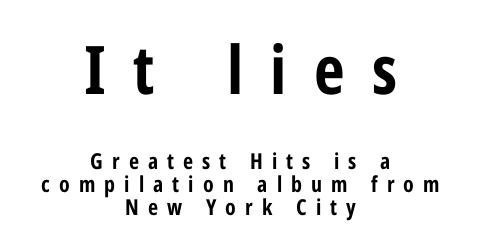
Q: Is the text bold? A: Yes.
Q: Is the text italic (slanted)? A: No, it is upright.
Q: Is the typeface a serif or a sans-serif typeface? A: Sans-serif.
Q: Is the text underlined? A: No.
Q: How is the paragraph aligned? A: Centered.
Q: Is the spacing between letters normal or unusually wide? A: Unusually wide.
Q: Is the spacing between lines tight, normal or loose? A: Tight.
Q: Which block of text is set in a larger size, the first (top) or the second (bottom)? A: The first (top) one.
Q: Width (condensed, normal, or wide)? A: Condensed.
Q: Stroke contrast? A: Low.
Q: x-height? A: Medium.
Q: Monospaced? A: No.
